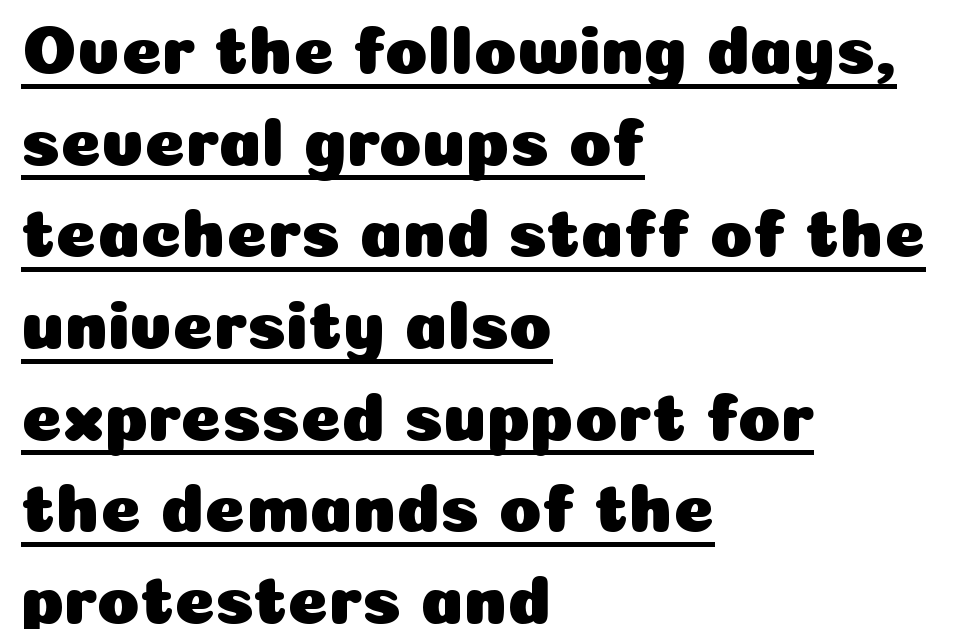
The rows are spaced the way most documents space them. Regarding serifs, this sample does without them. Each letter keeps its own natural width here, so spacing adapts to shape. Left-aligned paragraph, ragged on the right. The letters stand straight up with perfectly vertical stems.
